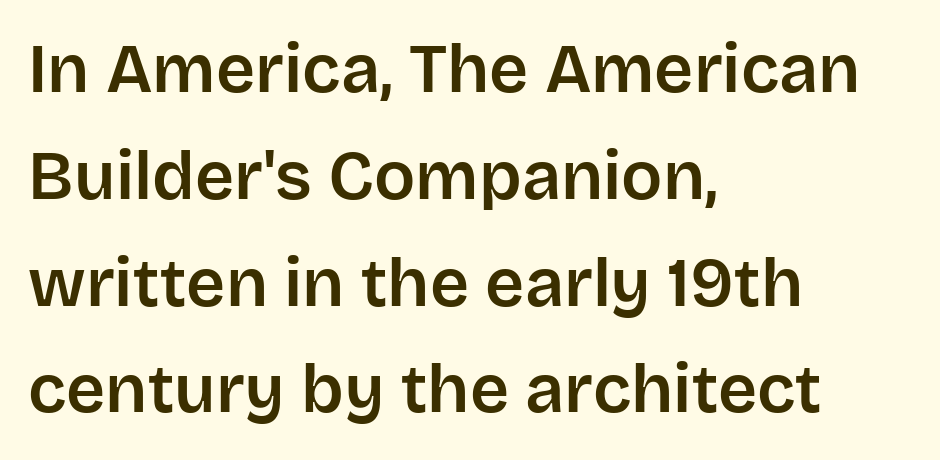
Q: Is the text italic (slanted)? A: No, it is upright.
Q: Is the typeface a serif or a sans-serif typeface? A: Sans-serif.
Q: Is the text underlined? A: No.
Q: How is the paragraph aligned? A: Left-aligned.
Q: Is the spacing between letters normal or unusually wide? A: Normal.
Q: Is the spacing between lines tight, normal or loose? A: Normal.
Q: Width (condensed, normal, or wide)? A: Normal.
Q: Stroke contrast? A: Low.
Q: x-height? A: Large.
Q: Monospaced? A: No.
